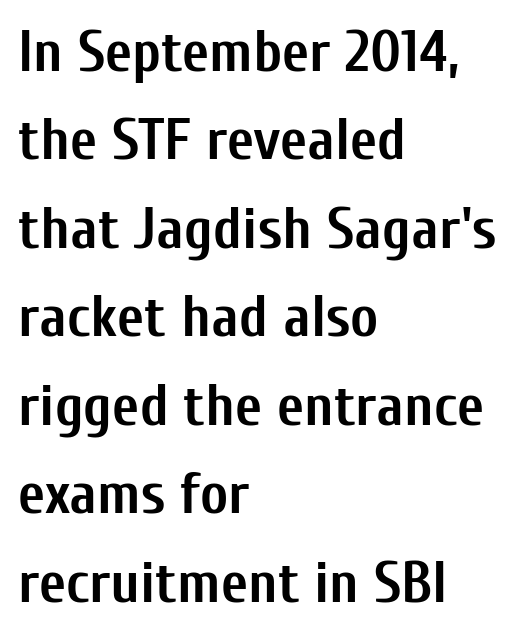
Q: Is the text bold? A: Yes.
Q: Is the text italic (slanted)? A: No, it is upright.
Q: Is the typeface a serif or a sans-serif typeface? A: Sans-serif.
Q: Is the text underlined? A: No.
Q: How is the paragraph aligned? A: Left-aligned.
Q: Is the spacing between letters normal or unusually wide? A: Normal.
Q: Is the spacing between lines tight, normal or loose? A: Normal.
Q: Width (condensed, normal, or wide)? A: Condensed.
Q: Stroke contrast? A: Low.
Q: x-height? A: Medium.
Q: Monospaced? A: No.
